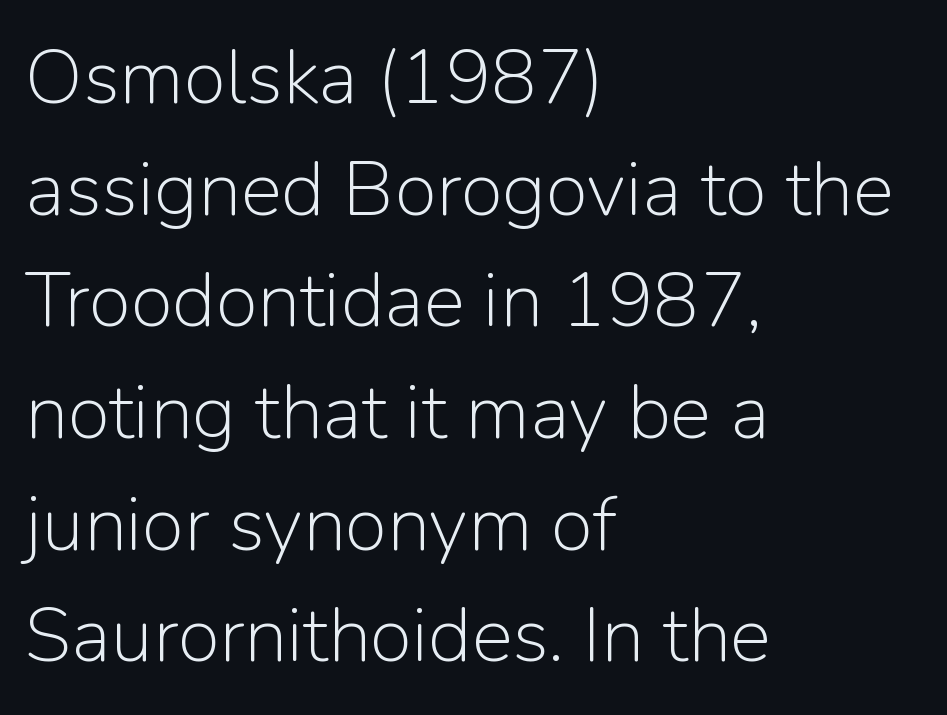
The image shows 77 px light sans-serif type, upright; set left-aligned, normal line spacing (1.45x), normal letter spacing, not underlined; low stroke contrast and a medium x-height.
